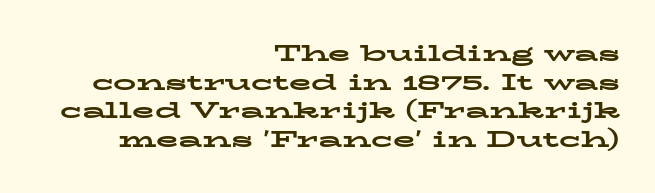
The image shows 23 px bold type, upright; set right-aligned, normal line spacing (1.25x), normal letter spacing, not underlined.
